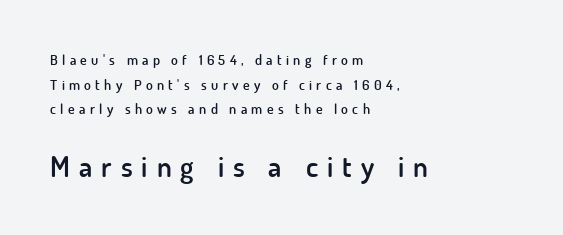
{"serif": "no", "italic": "no", "bold": "semi", "weight": "semibold", "width": "normal", "stroke_contrast": "low", "x_height": "small", "monospaced": "no", "underline": "no", "align": "left", "line_spacing_ratio": 1.76, "letter_spacing": "wide", "letter_spacing_em": 0.31, "larger_block": "second", "size_ratio": 2.07, "glyph_px": 29}
